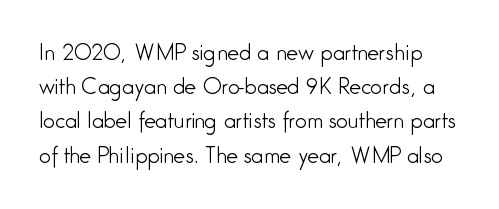
Q: Is the text bold? A: No.
Q: Is the text italic (slanted)? A: No, it is upright.
Q: Is the text underlined? A: No.
Q: Is the spacing between letters normal or unusually wide? A: Normal.
Q: Is the spacing between lines tight, normal or loose? A: Normal.
